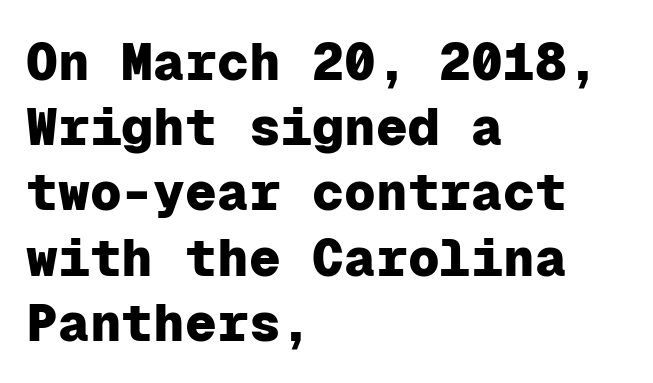
Visually the block forms a straight wall on the left and a jagged coastline on the right. Look at the tracking — it's just the regular setting, nothing added. Is the type bold? Yes — the strokes are clearly thick and heavy. Type style note: lacks serifs. Think of a typewriter: that constant character pitch is what you see here. You can tell it's not italic because the verticals are truly vertical.
